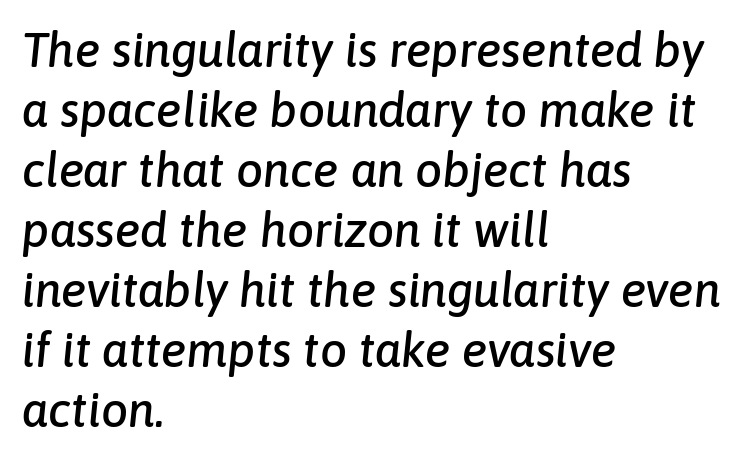
This rendering leaves character spacing at its baseline value. The foot of each line stays bare and open. Leading: standard. Rendered with sloped, italic letterforms. Compared with a centered layout, this one pins lines to the left instead. Varying glyph widths throughout — classic text-font behaviour.
